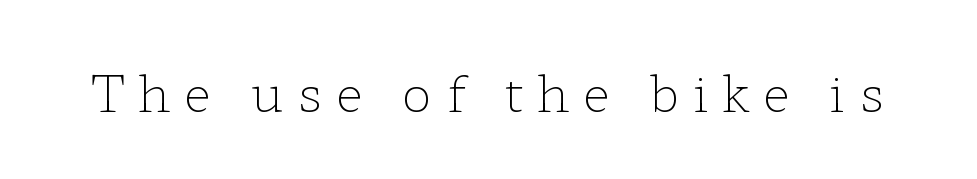
Words appear elongated and porous because spacing is wide. The face used here is seriffed, in the tradition of book romans. Bare-footed words on every line. Notice how the stems are strictly vertical — no italics here. Varying glyph widths throughout — classic text-font behaviour. On a weight scale, this lands at 450 or below.
